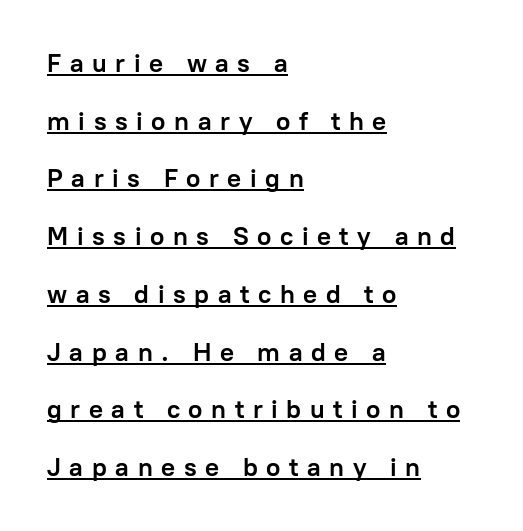
How heavy is the stroke? Heavy — this is a bold. Characters follow at a spacing far wider than the type designer built in. This sample is left-justified, so line endings fall wherever the words run out. Posture: straight, roman, zero tilt. Is there an underline? Yes — a line sits under the letters.
